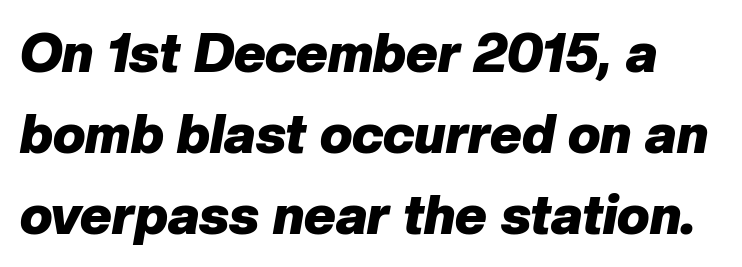
Q: Is the text bold? A: Yes.
Q: Is the text italic (slanted)? A: Yes, it leans right by about 10 degrees.
Q: Is the text underlined? A: No.
Q: Is the spacing between letters normal or unusually wide? A: Normal.
Q: Is the spacing between lines tight, normal or loose? A: Normal.
Q: Width (condensed, normal, or wide)? A: Normal.
Q: Stroke contrast? A: Low.
Q: x-height? A: Medium.
Q: Monospaced? A: No.
